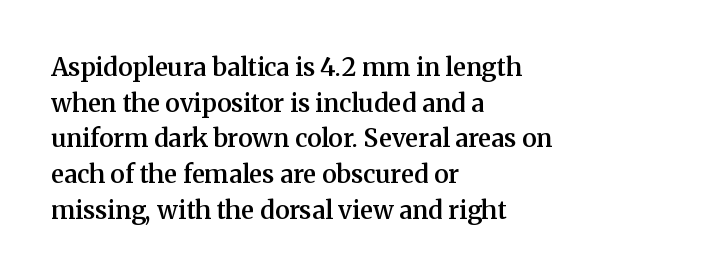
The vertical gap from one line to the next is medium. Which margin do the lines hug? The left one — the right edge is uneven. If you drew a line through each stem, it would be perfectly vertical. Has an underline been added? It has not.
